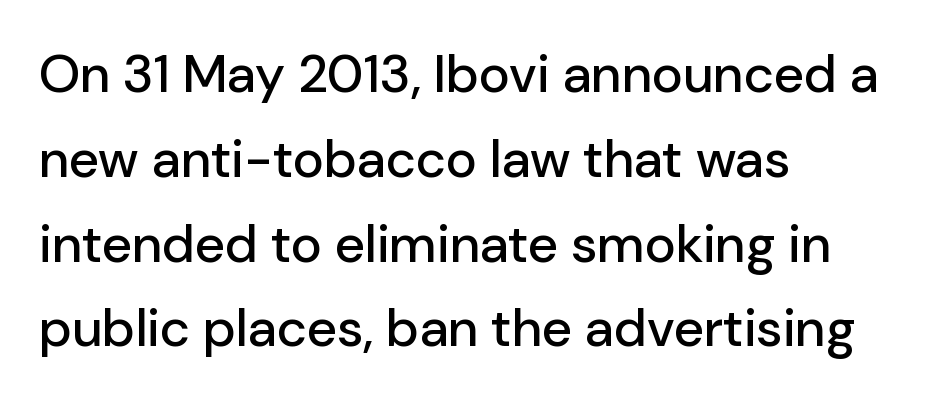
{"serif": "no", "italic": "no", "width": "normal", "stroke_contrast": "low", "x_height": "medium", "monospaced": "no", "underline": "no", "align": "left", "line_spacing": "normal", "line_spacing_ratio": 1.6, "letter_spacing": "normal", "letter_spacing_em": 0.0, "glyph_px": 53}
